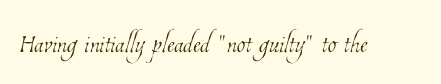
Q: Is the text bold? A: No.
Q: Is the text underlined? A: No.
Q: Is the spacing between letters normal or unusually wide? A: Normal.
Q: Width (condensed, normal, or wide)? A: Condensed.
Q: Stroke contrast? A: Low.
Q: x-height? A: Medium.
Q: Monospaced? A: No.
